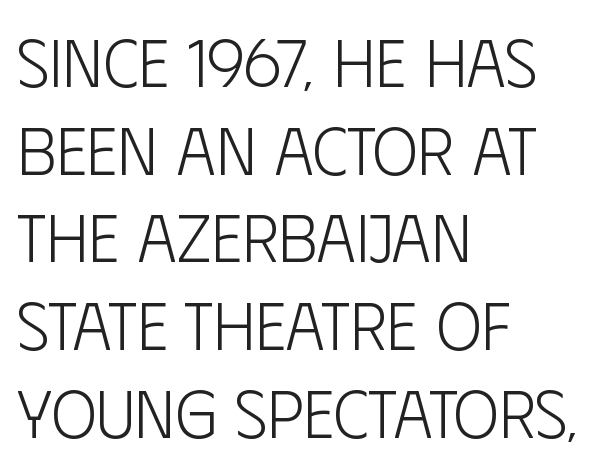
Q: Is the text bold? A: No.
Q: Is the text italic (slanted)? A: No, it is upright.
Q: Is the typeface a serif or a sans-serif typeface? A: Sans-serif.
Q: Is the text underlined? A: No.
Q: How is the paragraph aligned? A: Left-aligned.
Q: Is the spacing between letters normal or unusually wide? A: Normal.
Q: Is the spacing between lines tight, normal or loose? A: Normal.
Q: Width (condensed, normal, or wide)? A: Condensed.
Q: Stroke contrast? A: Low.
Q: x-height? A: Large.
Q: Monospaced? A: No.
